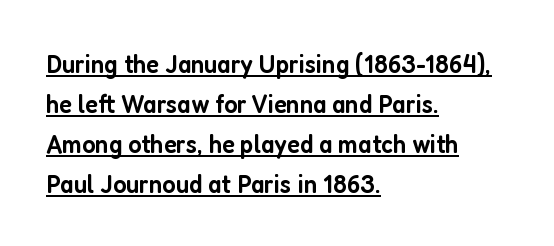
Q: Is the text bold? A: Semi-bold.
Q: Is the text italic (slanted)? A: No, it is upright.
Q: Is the text underlined? A: Yes.
Q: How is the paragraph aligned? A: Left-aligned.
Q: Is the spacing between letters normal or unusually wide? A: Normal.
Q: Is the spacing between lines tight, normal or loose? A: Normal.
